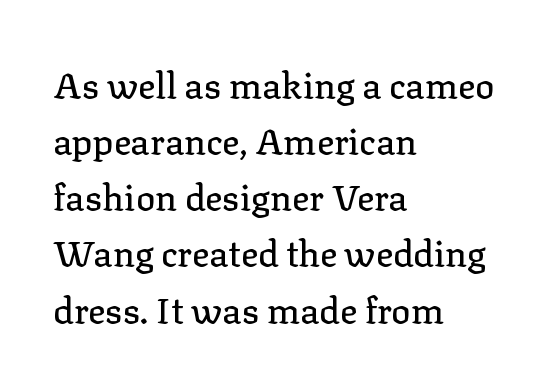
This is roman type, the default non-slanted kind. Letter spacing: default. This is serif lettering, the kind often seen in printed books. Do the characters align in a grid? No, the font is proportional.
